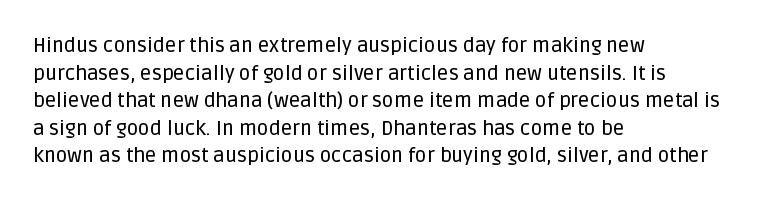
{"italic": "no", "underline": "no", "align": "left", "line_spacing": "normal", "line_spacing_ratio": 1.38, "letter_spacing": "normal", "letter_spacing_em": 0.0, "glyph_px": 20}
